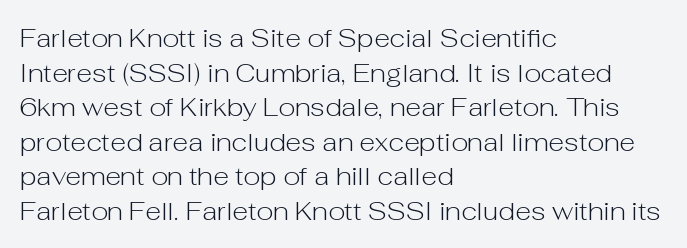
{"italic": "no", "bold": "no", "underline": "no", "align": "left", "line_spacing": "normal", "line_spacing_ratio": 1.33, "letter_spacing": "normal", "letter_spacing_em": 0.0, "glyph_px": 26}
